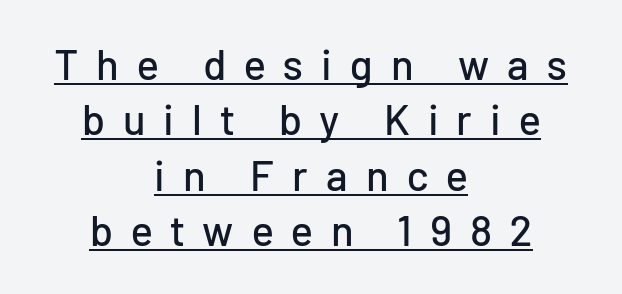
Q: Is the text italic (slanted)? A: No, it is upright.
Q: Is the typeface a serif or a sans-serif typeface? A: Sans-serif.
Q: Is the text underlined? A: Yes.
Q: How is the paragraph aligned? A: Centered.
Q: Is the spacing between letters normal or unusually wide? A: Unusually wide.
Q: Is the spacing between lines tight, normal or loose? A: Normal.
Q: Width (condensed, normal, or wide)? A: Normal.
Q: Stroke contrast? A: Low.
Q: x-height? A: Medium.
Q: Monospaced? A: No.
